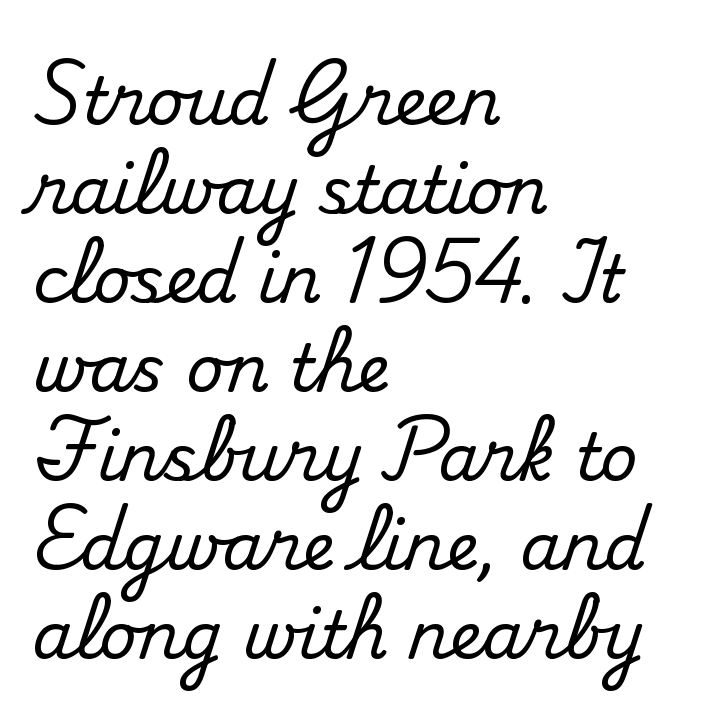
The image shows 65 px serif type; set left-aligned, normal line spacing (1.37x), normal letter spacing, not underlined; medium stroke contrast and a small x-height.
